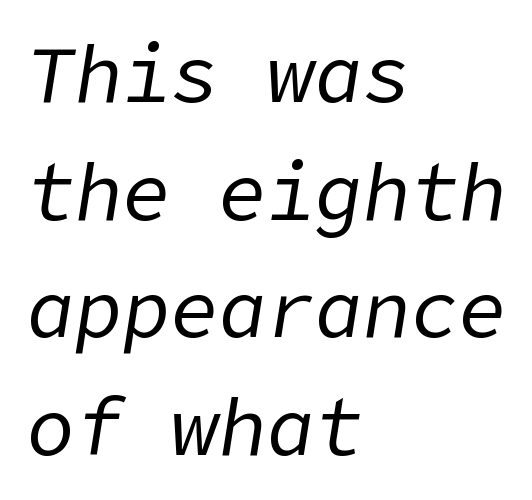
The image shows 80 px regular-weight type, italic (leaning right); set left-aligned, normal line spacing (1.47x), normal letter spacing, not underlined; low stroke contrast and a medium x-height.
